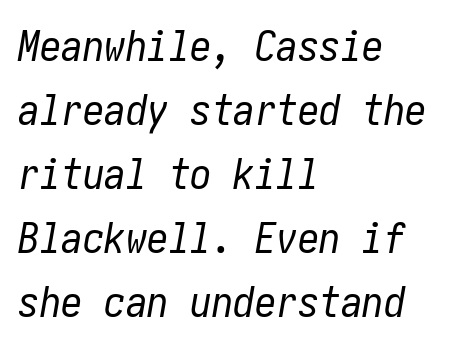
{"italic": "yes", "lean": "right", "slant_degrees": 10, "bold": "no", "weight": "regular", "width": "condensed", "stroke_contrast": "low", "x_height": "medium", "underline": "no", "align": "left", "line_spacing": "normal", "line_spacing_ratio": 1.49, "letter_spacing": "normal", "letter_spacing_em": 0.0, "glyph_px": 43}
